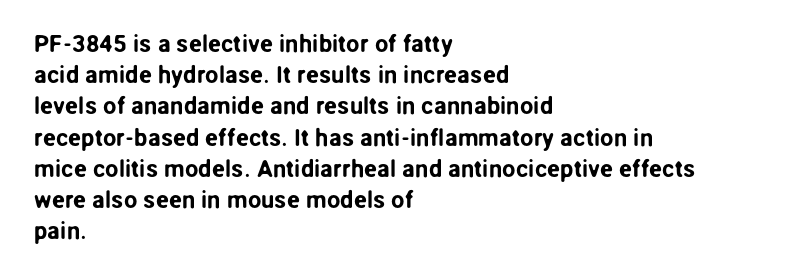
Q: Is the text italic (slanted)? A: No, it is upright.
Q: Is the text underlined? A: No.
Q: How is the paragraph aligned? A: Left-aligned.
Q: Is the spacing between letters normal or unusually wide? A: Normal.
Q: Is the spacing between lines tight, normal or loose? A: Normal.
